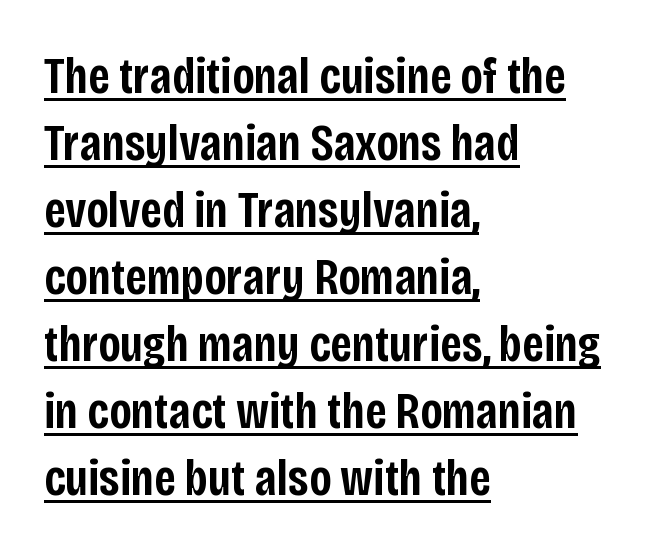
{"serif": "no", "italic": "no", "bold": "semi", "weight": "semibold", "width": "condensed", "stroke_contrast": "low", "x_height": "large", "monospaced": "no", "underline": "yes", "align": "left", "line_spacing": "normal", "line_spacing_ratio": 1.29, "letter_spacing": "normal", "letter_spacing_em": 0.0, "glyph_px": 52}
